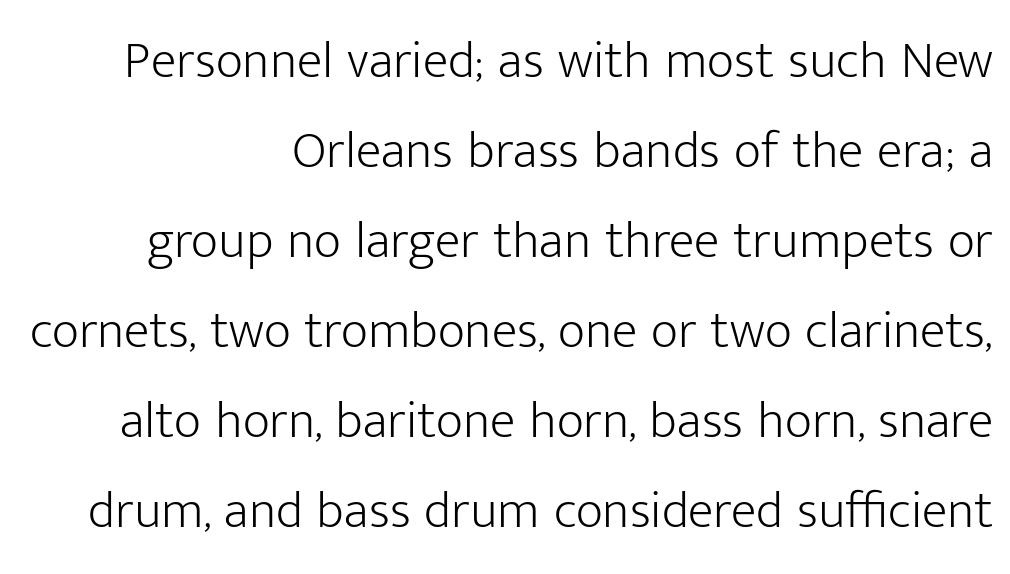
{"serif": "no", "italic": "no", "bold": "no", "weight": "light", "width": "normal", "stroke_contrast": "low", "x_height": "medium", "monospaced": "no", "underline": "no", "align": "right", "line_spacing": "normal", "line_spacing_ratio": 1.7, "letter_spacing": "normal", "letter_spacing_em": 0.0, "glyph_px": 53}
